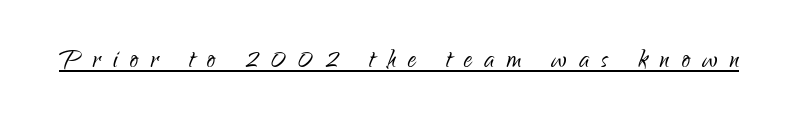
Tracking here is generous; glyphs stand well apart from one another. The strokes carry an ordinary text weight at most. I'd call this a sans setting — the letters go barefoot. The face used here appears with an underline applied.
